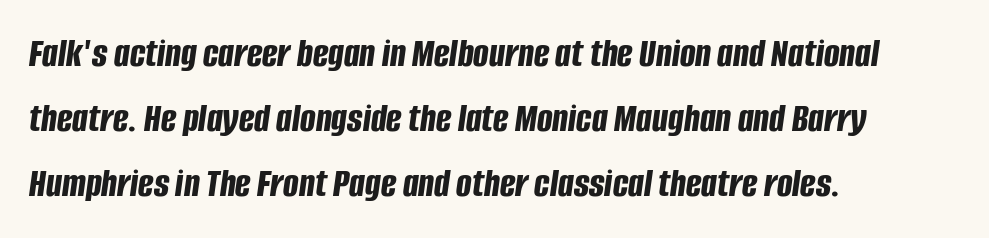
The image shows 41 px bold, condensed type, italic (leaning right); set left-aligned, normal line spacing (1.58x), normal letter spacing, not underlined; low stroke contrast and a large x-height.
